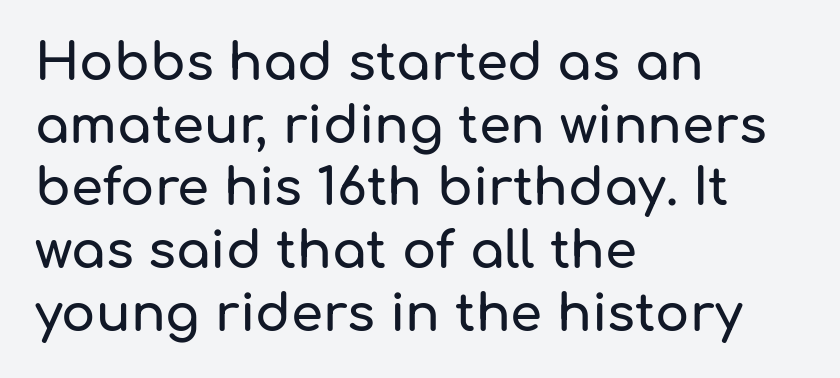
The image shows 51 px sans-serif type, upright; set left-aligned, line spacing 1.23x, normal letter spacing, not underlined; low stroke contrast and a medium x-height.
